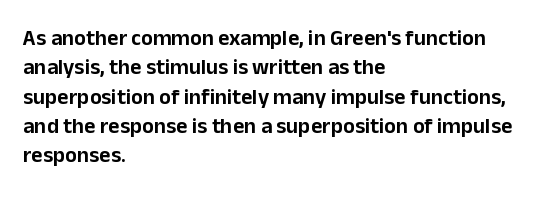
Q: Is the text italic (slanted)? A: No, it is upright.
Q: Is the text underlined? A: No.
Q: How is the paragraph aligned? A: Left-aligned.
Q: Is the spacing between letters normal or unusually wide? A: Normal.
Q: Is the spacing between lines tight, normal or loose? A: Normal.
